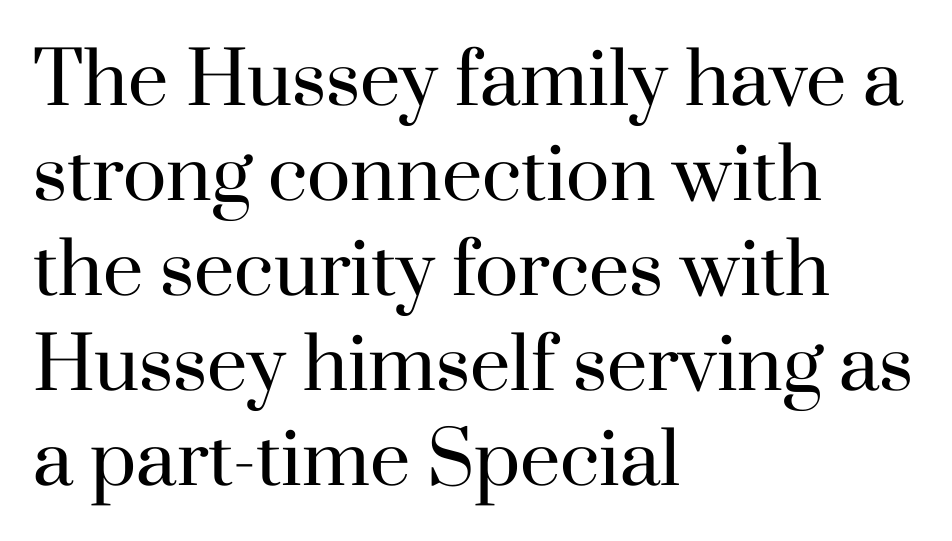
Q: Is the text bold? A: No.
Q: Is the text italic (slanted)? A: No, it is upright.
Q: Is the typeface a serif or a sans-serif typeface? A: Serif.
Q: Is the text underlined? A: No.
Q: How is the paragraph aligned? A: Left-aligned.
Q: Is the spacing between letters normal or unusually wide? A: Normal.
Q: Is the spacing between lines tight, normal or loose? A: Normal.
Q: Width (condensed, normal, or wide)? A: Normal.
Q: Stroke contrast? A: High.
Q: x-height? A: Small.
Q: Monospaced? A: No.
